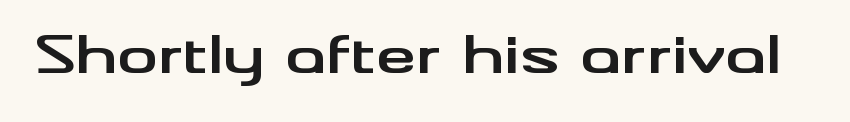
The image shows 51 px bold, wide sans-serif type, upright; set normal letter spacing, not underlined; medium stroke contrast and a small x-height.
